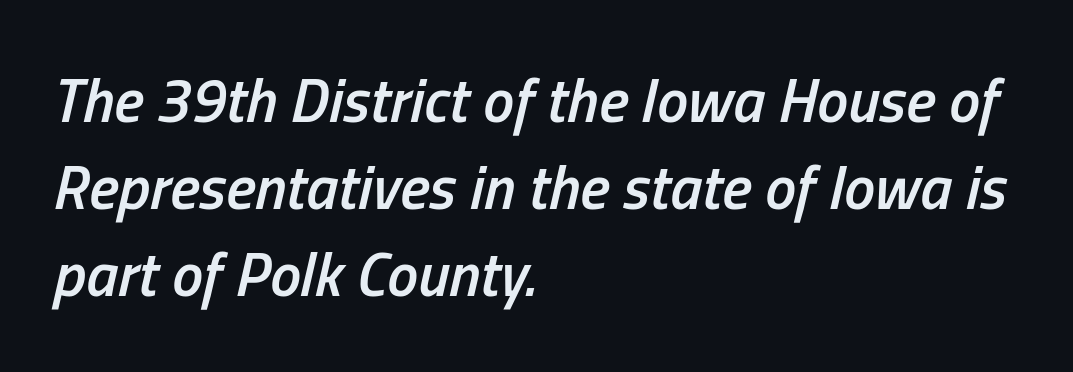
The image shows 62 px semibold, condensed type, italic (leaning right); set left-aligned, normal line spacing (1.4x), normal letter spacing, not underlined; low stroke contrast and a medium x-height.
